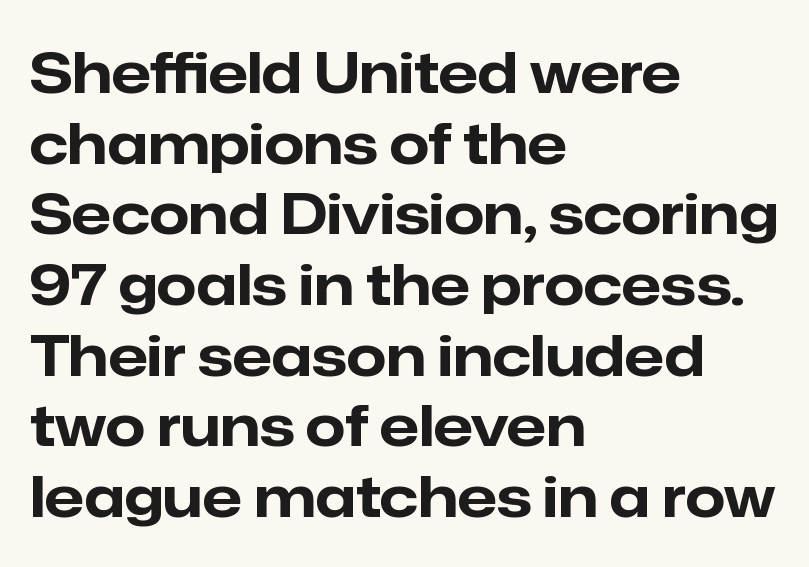
The image shows 57 px bold sans-serif type, upright; set left-aligned, line spacing 1.24x, normal letter spacing, not underlined; low stroke contrast and a medium x-height.
